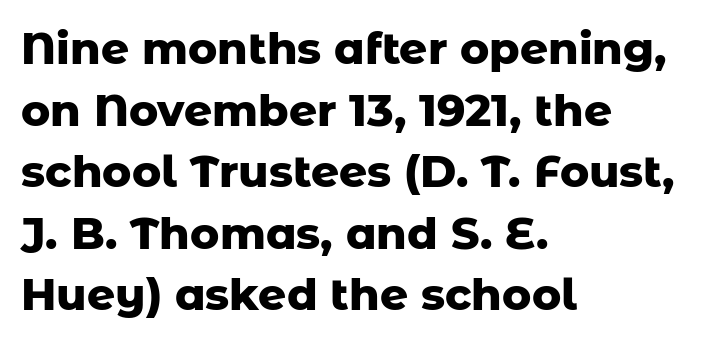
{"serif": "no", "italic": "no", "bold": "yes", "weight": "heavy", "width": "normal", "stroke_contrast": "low", "x_height": "medium", "monospaced": "no", "underline": "no", "align": "left", "line_spacing": "normal", "line_spacing_ratio": 1.4, "letter_spacing": "normal", "letter_spacing_em": 0.0, "glyph_px": 44}
